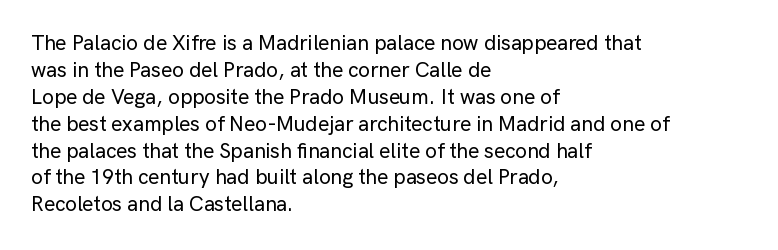
{"italic": "no", "underline": "no", "align": "left", "line_spacing": "normal", "line_spacing_ratio": 1.28, "letter_spacing": "normal", "letter_spacing_em": 0.0, "glyph_px": 21}
